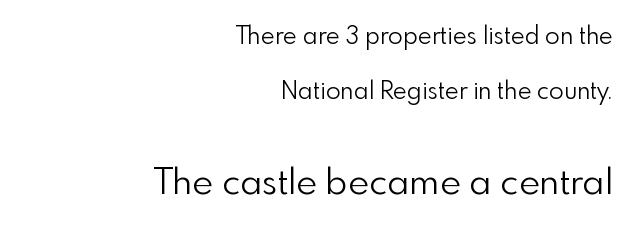
One glance says open: line gaps are wider than usual. The cut favours lightness, reaching ordinary text weight at its darkest. Right-aligned paragraph, ragged on the left. Vertical strokes here are truly vertical.
